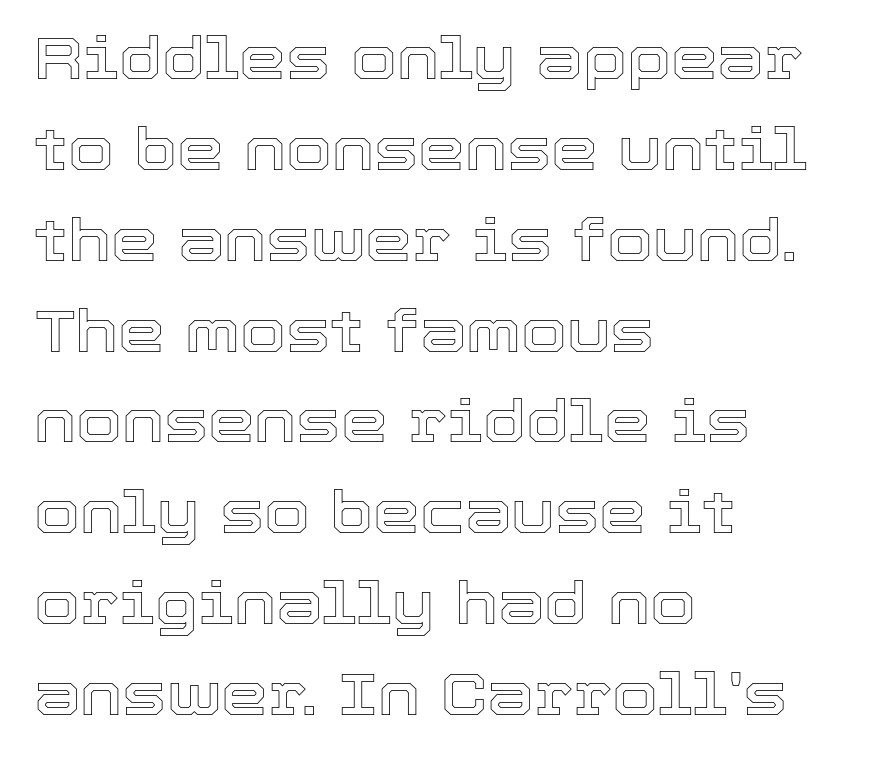
{"italic": "no", "width": "normal", "x_height": "medium", "monospaced": "no", "underline": "no", "align": "left", "line_spacing": "normal", "line_spacing_ratio": 1.54, "letter_spacing": "normal", "letter_spacing_em": 0.0, "glyph_px": 59}
